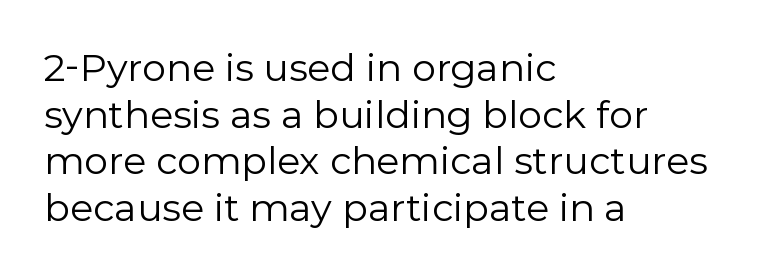
{"serif": "no", "italic": "no", "bold": "no", "weight": "regular", "width": "normal", "stroke_contrast": "low", "x_height": "medium", "monospaced": "no", "underline": "no", "align": "left", "line_spacing_ratio": 1.23, "letter_spacing": "normal", "letter_spacing_em": 0.0, "glyph_px": 38}
